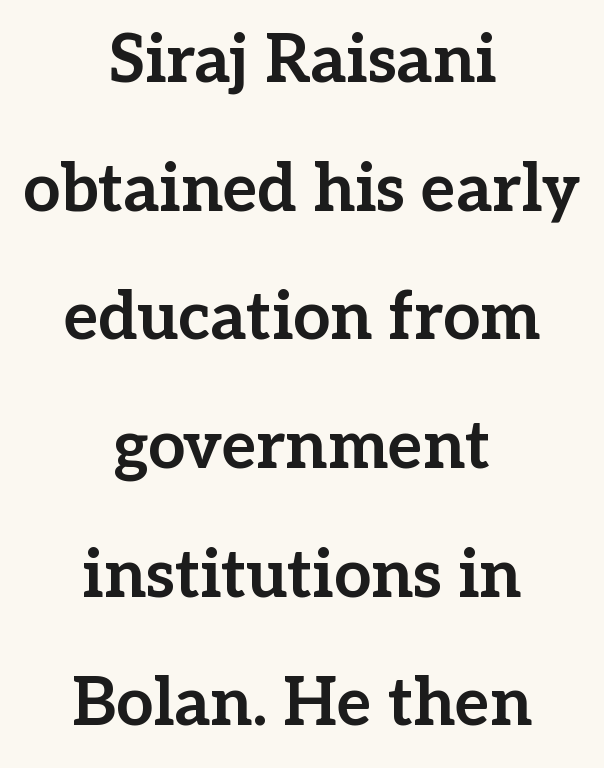
{"serif": "yes", "italic": "no", "bold": "yes", "weight": "bold", "width": "normal", "stroke_contrast": "low", "x_height": "medium", "monospaced": "no", "underline": "no", "align": "center", "line_spacing": "loose", "line_spacing_ratio": 1.95, "letter_spacing": "normal", "letter_spacing_em": 0.0, "glyph_px": 66}
